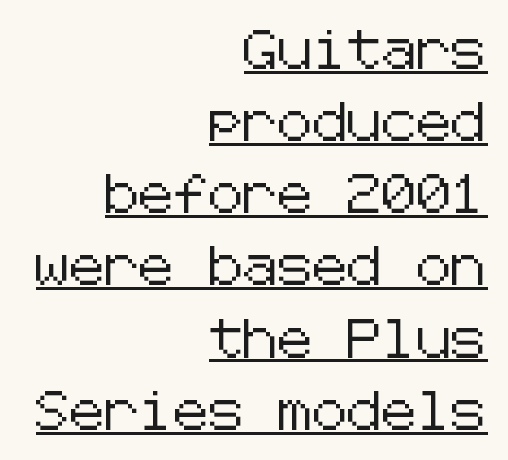
Q: Is the text italic (slanted)? A: No, it is upright.
Q: Is the typeface a serif or a sans-serif typeface? A: Sans-serif.
Q: Is the text underlined? A: Yes.
Q: How is the paragraph aligned? A: Right-aligned.
Q: Is the spacing between letters normal or unusually wide? A: Normal.
Q: Width (condensed, normal, or wide)? A: Normal.
Q: Stroke contrast? A: Low.
Q: x-height? A: Medium.
